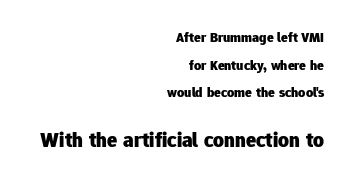
Q: Is the text bold? A: Yes.
Q: Is the text italic (slanted)? A: No, it is upright.
Q: Is the text underlined? A: No.
Q: How is the paragraph aligned? A: Right-aligned.
Q: Is the spacing between letters normal or unusually wide? A: Normal.
Q: Is the spacing between lines tight, normal or loose? A: Loose.
Q: Which block of text is set in a larger size, the first (top) or the second (bottom)? A: The second (bottom) one.
